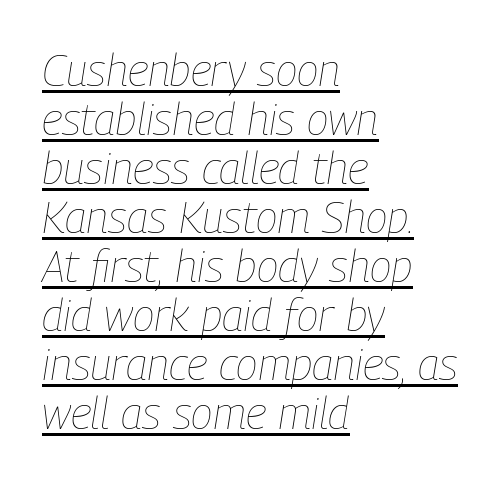
The image shows 45 px thin, condensed type, italic (leaning right); set left-aligned, tight line spacing (1.09x), normal letter spacing, underlined; low stroke contrast and a medium x-height.
